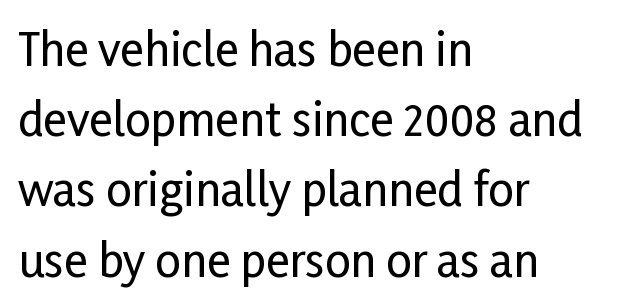
The space directly below the letters is spotless. Here the designer chose a conventional face with non-uniform glyph widths. What stands out about the letter spacing? Nothing — it is the standard amount. The letters stand upright; this is a roman face. Horizontal alignment here is leftward, the default for most running prose. Observe the absence of serifs on each vertical stroke in this sample.
